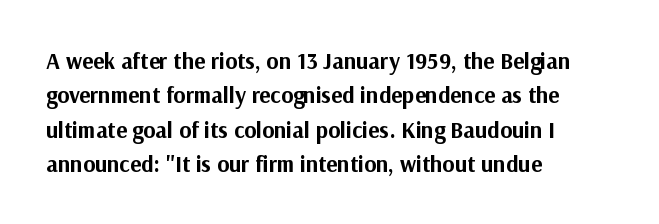
The image shows 23 px bold type, upright; set left-aligned, normal line spacing (1.49x), normal letter spacing, not underlined.
